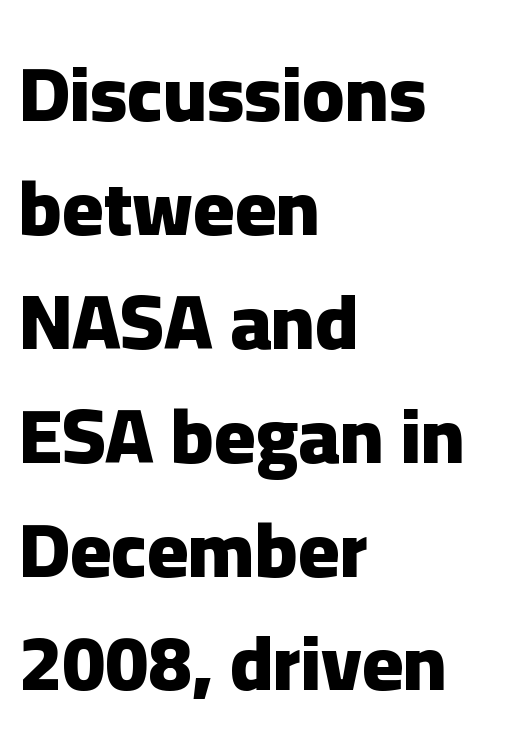
Q: Is the text bold? A: Yes.
Q: Is the text italic (slanted)? A: No, it is upright.
Q: Is the typeface a serif or a sans-serif typeface? A: Sans-serif.
Q: Is the text underlined? A: No.
Q: How is the paragraph aligned? A: Left-aligned.
Q: Is the spacing between letters normal or unusually wide? A: Normal.
Q: Is the spacing between lines tight, normal or loose? A: Normal.
Q: Width (condensed, normal, or wide)? A: Normal.
Q: Stroke contrast? A: Low.
Q: x-height? A: Medium.
Q: Monospaced? A: No.
